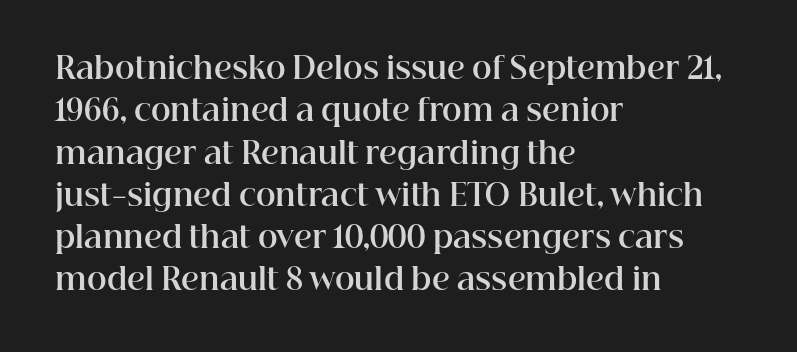
Q: Is the text bold? A: Yes.
Q: Is the text italic (slanted)? A: No, it is upright.
Q: Is the typeface a serif or a sans-serif typeface? A: Serif.
Q: Is the text underlined? A: No.
Q: How is the paragraph aligned? A: Left-aligned.
Q: Is the spacing between letters normal or unusually wide? A: Normal.
Q: Is the spacing between lines tight, normal or loose? A: Normal.
Q: Width (condensed, normal, or wide)? A: Normal.
Q: Stroke contrast? A: High.
Q: x-height? A: Medium.
Q: Monospaced? A: No.
